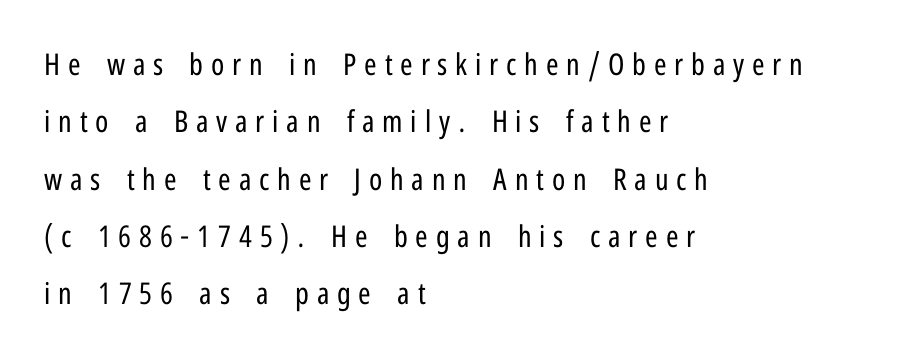
Notice the wide empty band between every row — that's loose leading. Each word looks stretched out because of the extra space between its letters. In terms of letterform style, serifs are entirely absent. Vertical strokes here are truly vertical. The typeface has the unassuming heft of standard copy or less.
